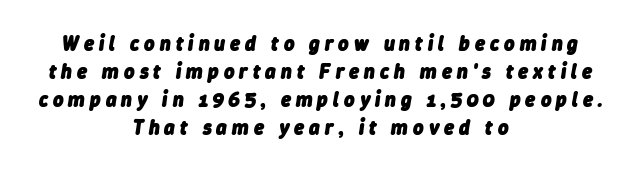
Q: Is the text bold? A: Yes.
Q: Is the text italic (slanted)? A: Yes, it leans right by about 9 degrees.
Q: Is the text underlined? A: No.
Q: How is the paragraph aligned? A: Centered.
Q: Is the spacing between letters normal or unusually wide? A: Unusually wide.
Q: Is the spacing between lines tight, normal or loose? A: Normal.
